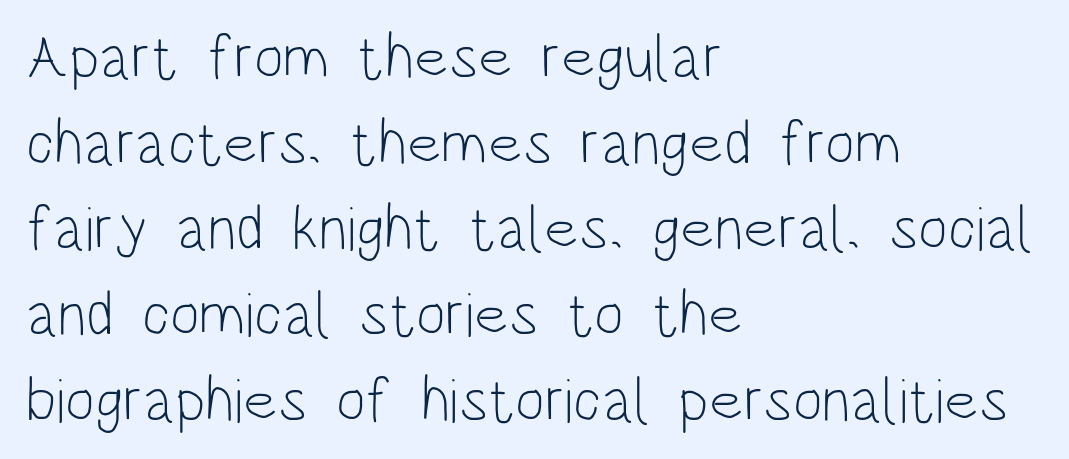
Q: Is the text bold? A: No.
Q: Is the text italic (slanted)? A: No, it is upright.
Q: Is the typeface a serif or a sans-serif typeface? A: Sans-serif.
Q: Is the text underlined? A: No.
Q: How is the paragraph aligned? A: Left-aligned.
Q: Is the spacing between letters normal or unusually wide? A: Normal.
Q: Is the spacing between lines tight, normal or loose? A: Normal.
Q: Width (condensed, normal, or wide)? A: Condensed.
Q: Stroke contrast? A: Low.
Q: x-height? A: Large.
Q: Monospaced? A: No.
